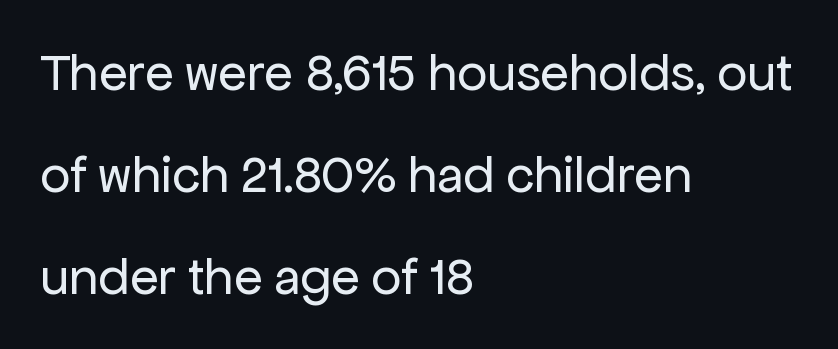
{"serif": "no", "italic": "no", "bold": "no", "weight": "regular", "width": "normal", "stroke_contrast": "low", "x_height": "medium", "monospaced": "no", "underline": "no", "align": "left", "line_spacing": "loose", "line_spacing_ratio": 1.92, "letter_spacing": "normal", "letter_spacing_em": 0.0, "glyph_px": 53}
